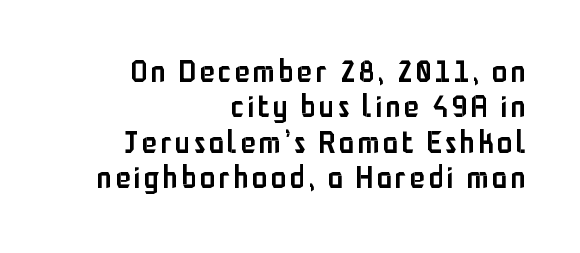
The image shows 31 px semibold, condensed sans-serif type, upright; set right-aligned, tight line spacing (1.14x), not underlined; low stroke contrast and a medium x-height.
